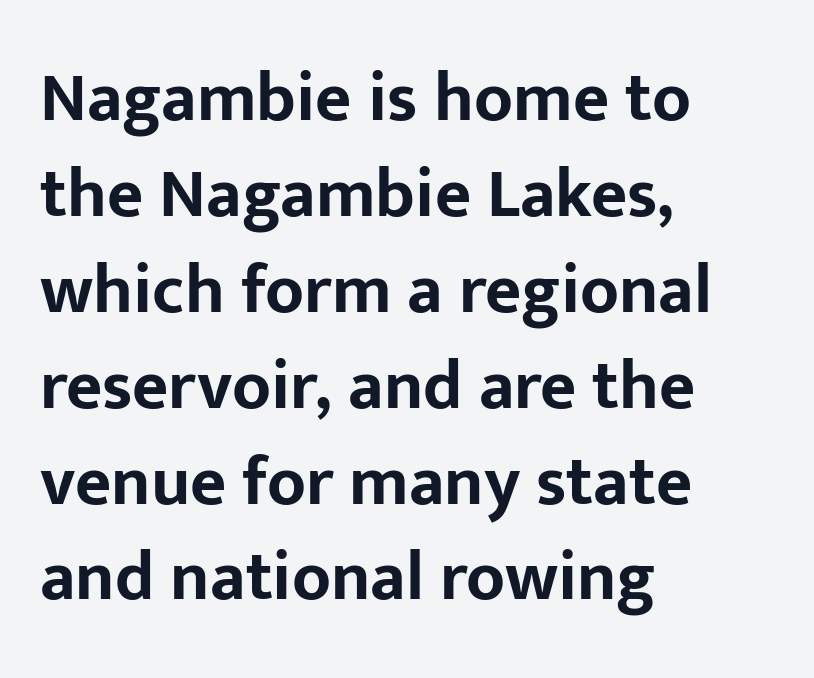
Q: Is the text bold? A: Yes.
Q: Is the text italic (slanted)? A: No, it is upright.
Q: Is the typeface a serif or a sans-serif typeface? A: Sans-serif.
Q: Is the text underlined? A: No.
Q: How is the paragraph aligned? A: Left-aligned.
Q: Is the spacing between letters normal or unusually wide? A: Normal.
Q: Is the spacing between lines tight, normal or loose? A: Normal.
Q: Width (condensed, normal, or wide)? A: Normal.
Q: Stroke contrast? A: Low.
Q: x-height? A: Medium.
Q: Monospaced? A: No.
